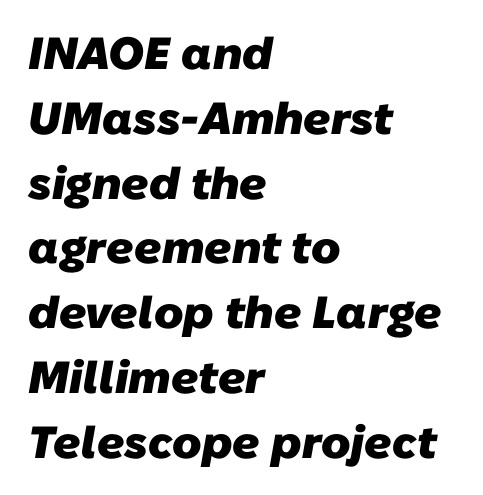
{"serif": "no", "bold": "yes", "weight": "heavy", "width": "normal", "stroke_contrast": "low", "x_height": "medium", "monospaced": "no", "underline": "no", "align": "left", "line_spacing": "normal", "line_spacing_ratio": 1.44, "letter_spacing": "normal", "letter_spacing_em": 0.0, "glyph_px": 45}
